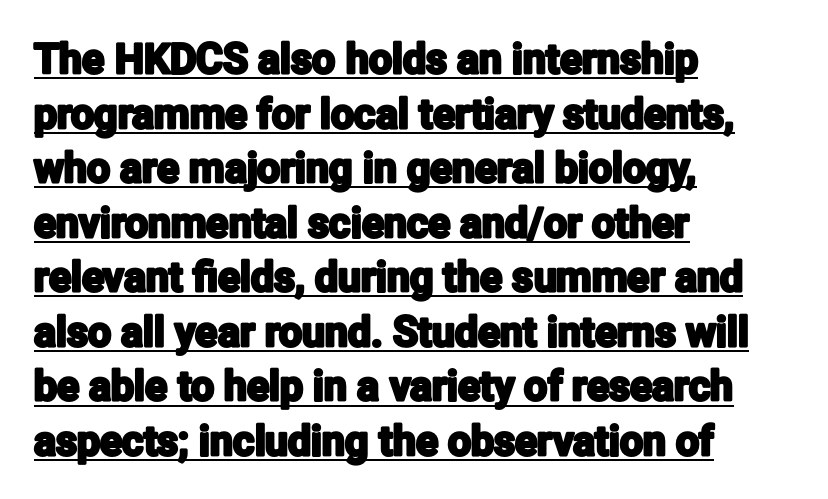
Grotesque or geometric, the face here clearly has no serifs. The setting favours the left margin, as ordinary paragraphs usually do. The letters advance in unequal steps, a hallmark of proportional type. The gaps between neighbouring characters are ordinary and unremarkable.
